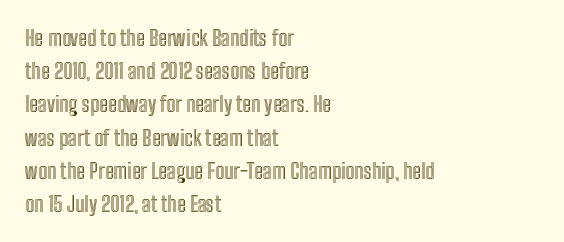
{"italic": "no", "underline": "no", "align": "left", "line_spacing": "normal", "line_spacing_ratio": 1.58, "letter_spacing": "normal", "letter_spacing_em": 0.0, "glyph_px": 21}
